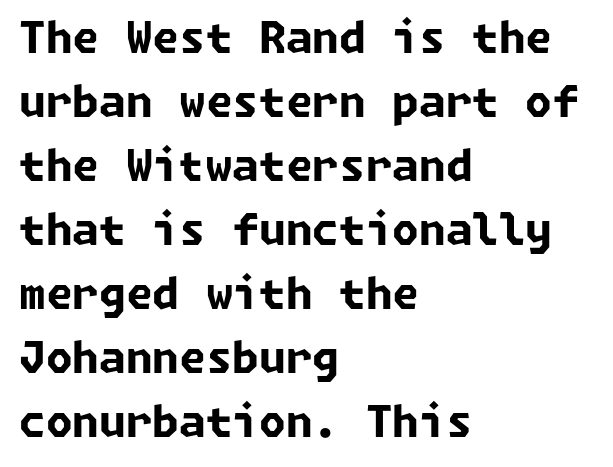
{"serif": "no", "bold": "yes", "weight": "bold", "width": "normal", "stroke_contrast": "low", "x_height": "medium", "underline": "no", "align": "left", "line_spacing": "normal", "line_spacing_ratio": 1.49, "letter_spacing": "normal", "letter_spacing_em": 0.0, "glyph_px": 43}
